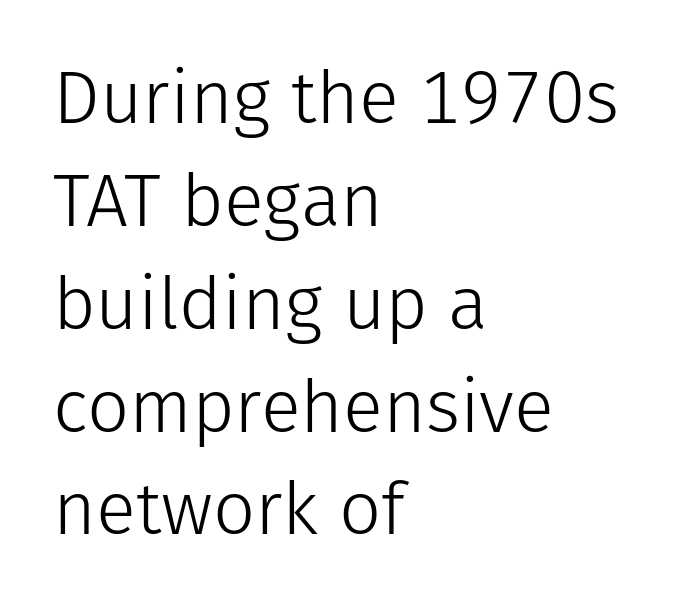
Q: Is the text bold? A: No.
Q: Is the text italic (slanted)? A: No, it is upright.
Q: Is the typeface a serif or a sans-serif typeface? A: Sans-serif.
Q: Is the text underlined? A: No.
Q: How is the paragraph aligned? A: Left-aligned.
Q: Is the spacing between letters normal or unusually wide? A: Normal.
Q: Is the spacing between lines tight, normal or loose? A: Normal.
Q: Width (condensed, normal, or wide)? A: Normal.
Q: Stroke contrast? A: Low.
Q: x-height? A: Medium.
Q: Monospaced? A: No.
